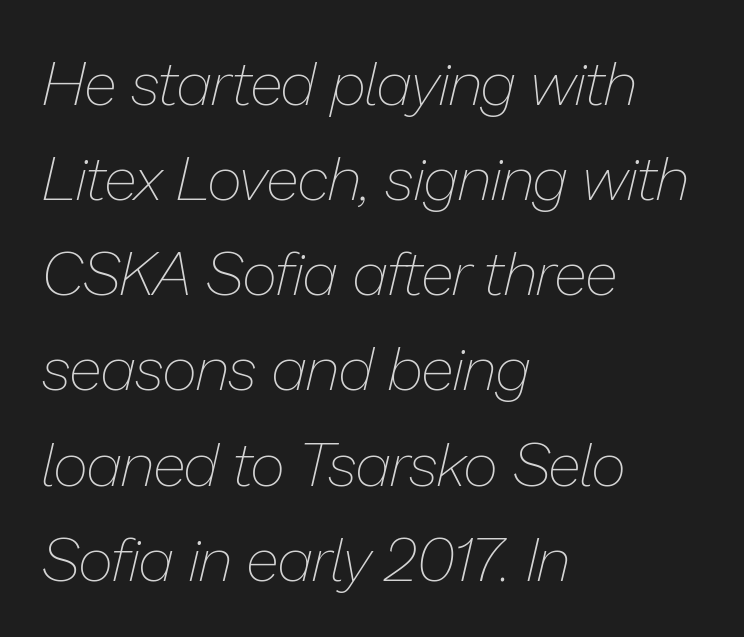
{"italic": "yes", "lean": "right", "slant_degrees": 13, "bold": "no", "weight": "thin", "width": "normal", "stroke_contrast": "low", "x_height": "medium", "monospaced": "no", "underline": "no", "align": "left", "line_spacing": "normal", "line_spacing_ratio": 1.56, "letter_spacing": "normal", "letter_spacing_em": 0.0, "glyph_px": 61}
